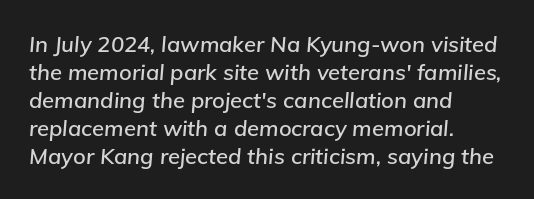
{"italic": "yes", "lean": "right", "slant_degrees": 5, "underline": "no", "align": "left", "line_spacing": "normal", "line_spacing_ratio": 1.27, "letter_spacing": "normal", "letter_spacing_em": 0.0, "glyph_px": 22}
